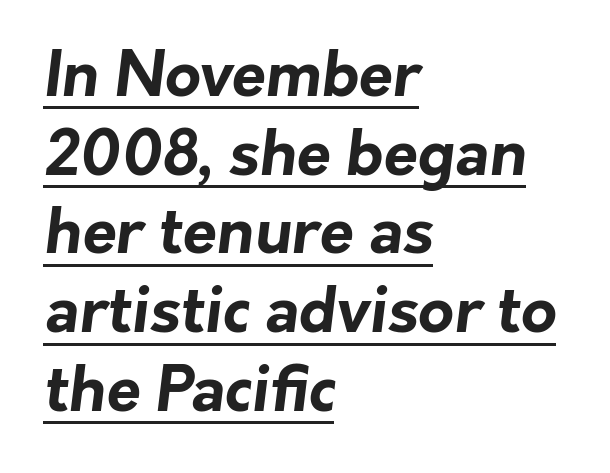
Q: Is the text bold? A: Yes.
Q: Is the typeface a serif or a sans-serif typeface? A: Sans-serif.
Q: Is the text underlined? A: Yes.
Q: How is the paragraph aligned? A: Left-aligned.
Q: Is the spacing between letters normal or unusually wide? A: Normal.
Q: Is the spacing between lines tight, normal or loose? A: Normal.
Q: Width (condensed, normal, or wide)? A: Normal.
Q: Stroke contrast? A: Low.
Q: x-height? A: Medium.
Q: Monospaced? A: No.
